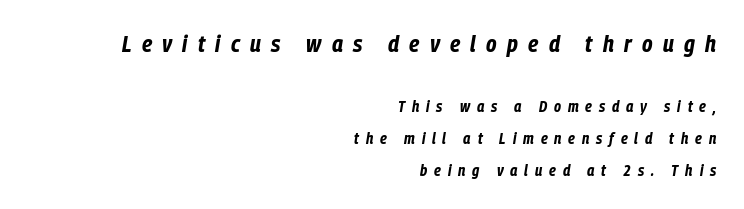
Style check: oblique. Airy leading. Observe the wide spacing: letters keep a clear distance from each other. A dark, heavy texture on the line: the type is bold.
